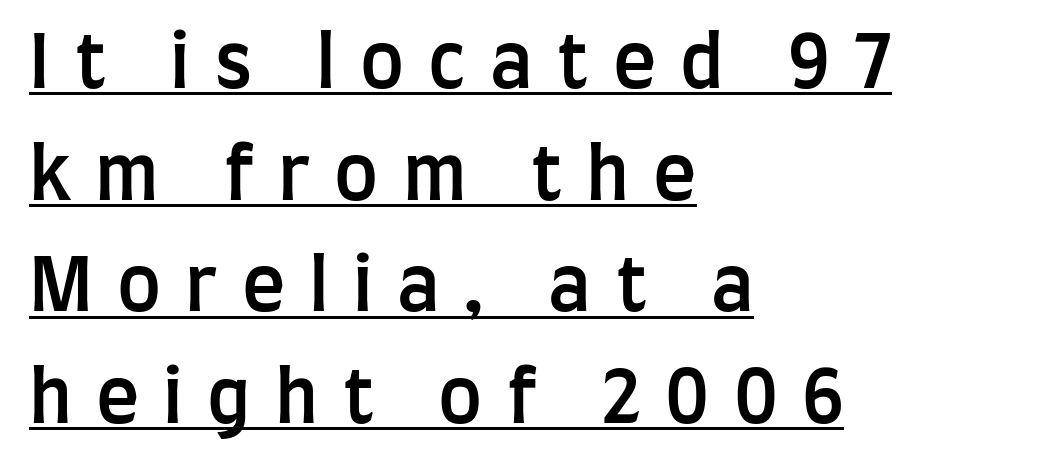
{"serif": "no", "italic": "no", "bold": "semi", "weight": "semibold", "width": "condensed", "stroke_contrast": "low", "x_height": "large", "monospaced": "no", "underline": "yes", "align": "left", "line_spacing": "normal", "line_spacing_ratio": 1.53, "letter_spacing": "wide", "letter_spacing_em": 0.33, "glyph_px": 73}
